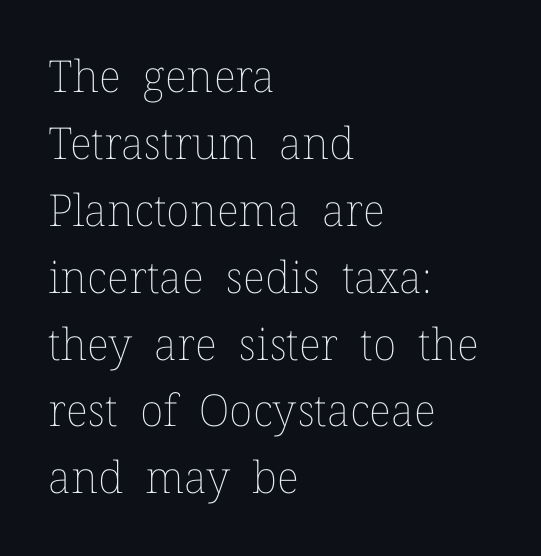
Q: Is the text bold? A: No.
Q: Is the text italic (slanted)? A: No, it is upright.
Q: Is the text underlined? A: No.
Q: How is the paragraph aligned? A: Left-aligned.
Q: Is the spacing between letters normal or unusually wide? A: Normal.
Q: Is the spacing between lines tight, normal or loose? A: Normal.
Q: Width (condensed, normal, or wide)? A: Normal.
Q: Stroke contrast? A: Low.
Q: x-height? A: Medium.
Q: Monospaced? A: No.
